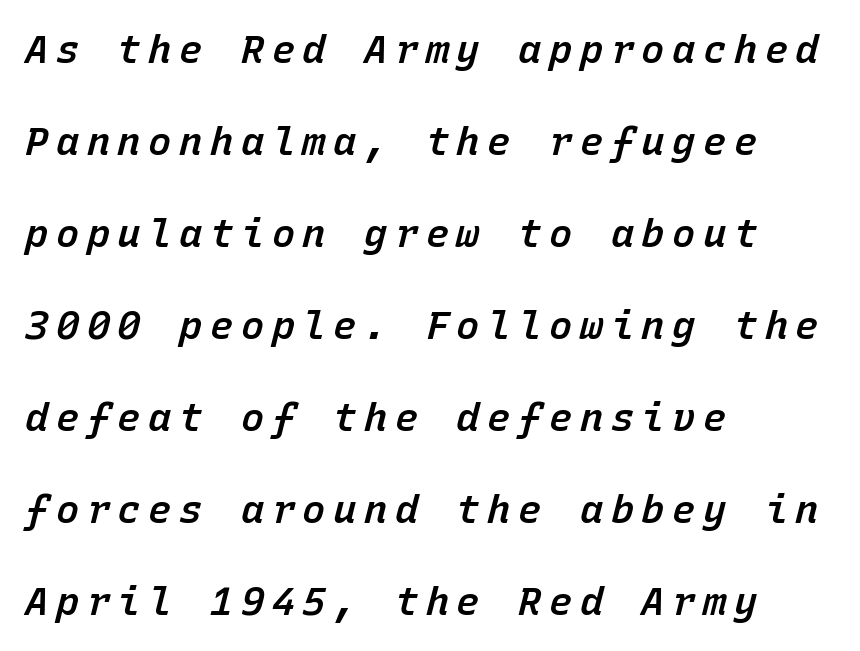
Compared with a centered layout, this one pins lines to the left instead. Compared with an ordinary text face, these strokes are moderately heavier — a semibold. The passage shown is typed in a monospace face where columns stay perfectly aligned. Is the type slanted? Yes — the strokes lean at a clear angle. In terms of leading, this rendering errs on the spacious side.
